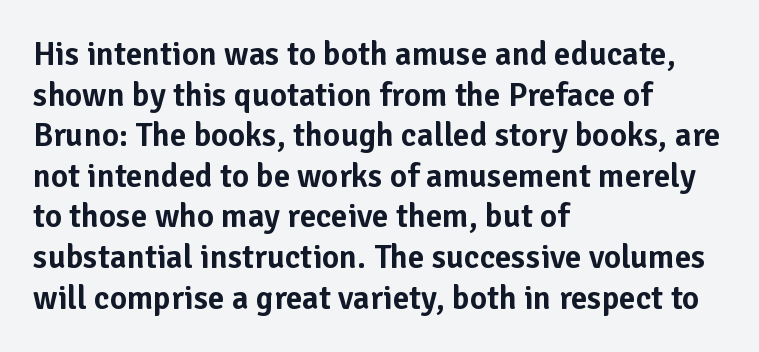
Look at the tracking — it's just the regular setting, nothing added. Any mark beneath the type? The region is blank. Short and long lines alike share a common starting point at left. Tall strokes in this sample are plumb rather than angled.
